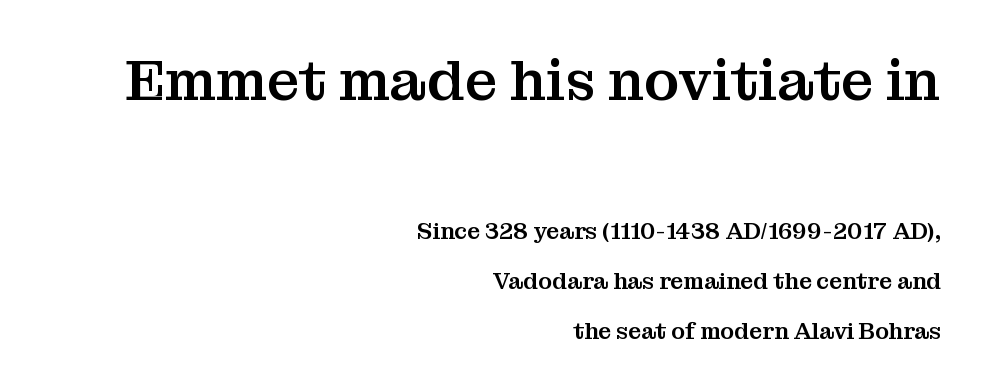
Q: Is the text italic (slanted)? A: No, it is upright.
Q: Is the typeface a serif or a sans-serif typeface? A: Serif.
Q: Is the text underlined? A: No.
Q: How is the paragraph aligned? A: Right-aligned.
Q: Is the spacing between letters normal or unusually wide? A: Normal.
Q: Is the spacing between lines tight, normal or loose? A: Loose.
Q: Which block of text is set in a larger size, the first (top) or the second (bottom)? A: The first (top) one.
Q: Width (condensed, normal, or wide)? A: Normal.
Q: Stroke contrast? A: Medium.
Q: x-height? A: Medium.
Q: Monospaced? A: No.
